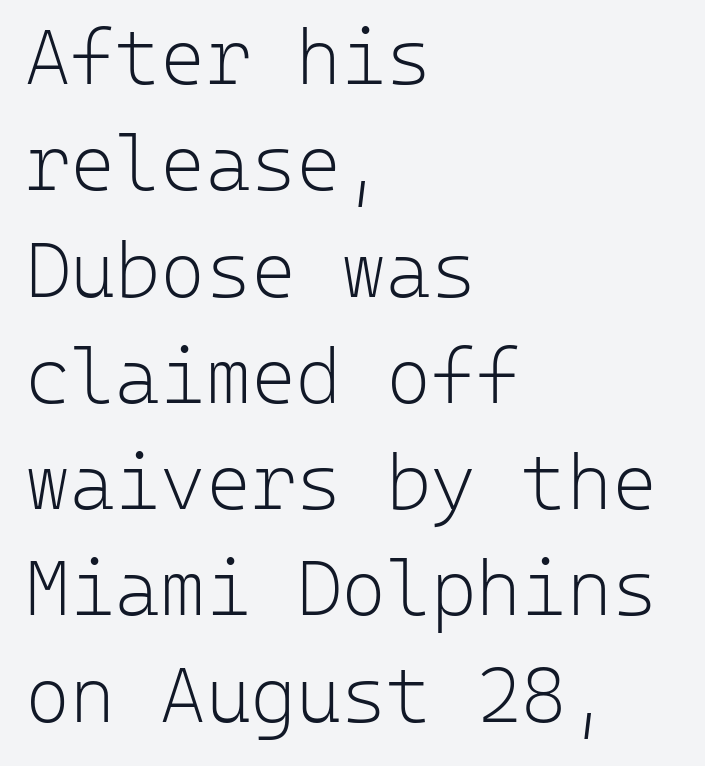
{"serif": "no", "italic": "no", "bold": "no", "weight": "light", "width": "normal", "stroke_contrast": "low", "x_height": "medium", "monospaced": "yes", "underline": "no", "align": "left", "line_spacing": "normal", "line_spacing_ratio": 1.38, "letter_spacing": "normal", "letter_spacing_em": 0.0, "glyph_px": 77}
